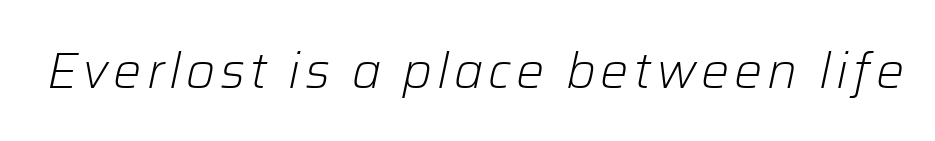
{"italic": "yes", "lean": "right", "slant_degrees": 12, "bold": "no", "weight": "light", "width": "normal", "stroke_contrast": "low", "x_height": "medium", "monospaced": "no", "underline": "no", "glyph_px": 50}
